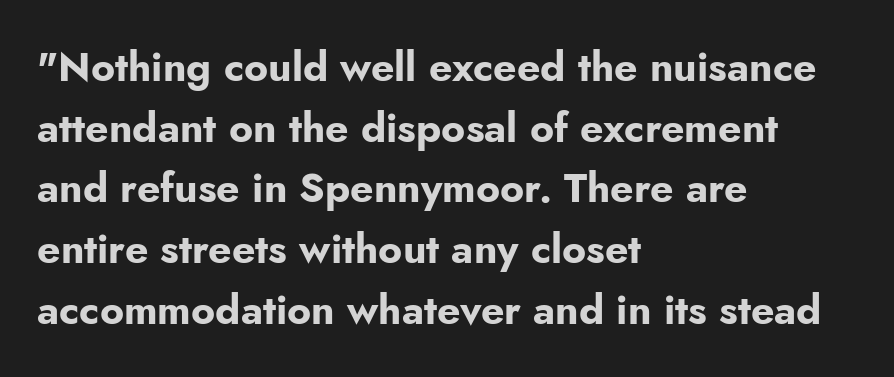
{"serif": "no", "italic": "no", "bold": "yes", "weight": "bold", "width": "normal", "stroke_contrast": "low", "x_height": "small", "monospaced": "no", "underline": "no", "align": "left", "line_spacing": "normal", "line_spacing_ratio": 1.48, "letter_spacing": "normal", "letter_spacing_em": 0.0, "glyph_px": 41}
